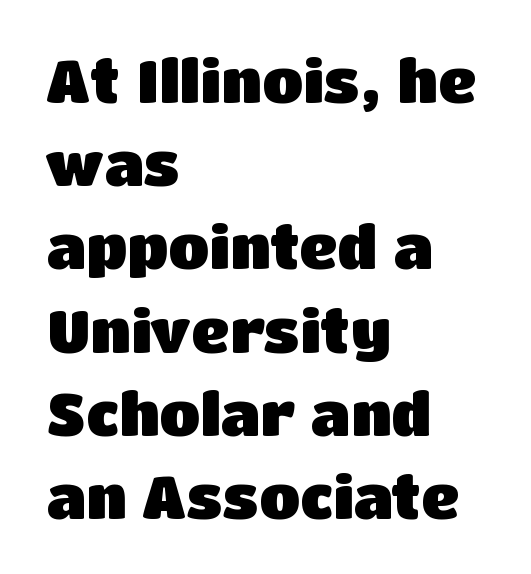
{"serif": "no", "italic": "no", "bold": "yes", "weight": "heavy", "width": "normal", "stroke_contrast": "low", "x_height": "large", "monospaced": "no", "underline": "no", "align": "left", "line_spacing": "normal", "line_spacing_ratio": 1.41, "letter_spacing": "normal", "letter_spacing_em": 0.0, "glyph_px": 59}
